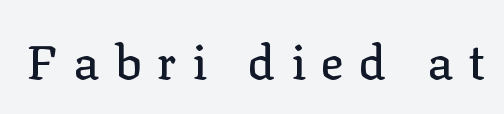
The image shows 48 px serif type, upright; set unusually wide letter spacing (+0.32 em), not underlined; low stroke contrast and a medium x-height.
